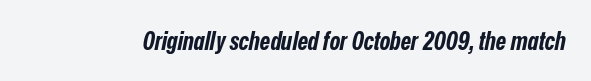
Q: Is the text bold? A: Yes.
Q: Is the text italic (slanted)? A: Yes, it leans right by about 12 degrees.
Q: Is the text underlined? A: No.
Q: Is the spacing between letters normal or unusually wide? A: Normal.
